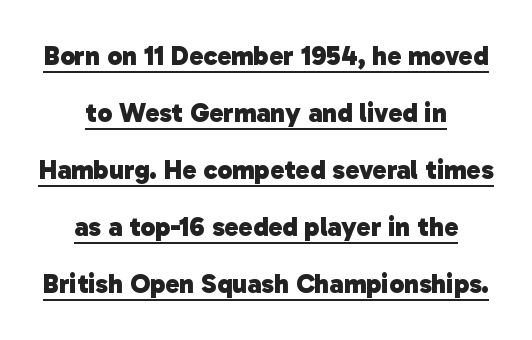
Q: Is the text bold? A: Yes.
Q: Is the text underlined? A: Yes.
Q: How is the paragraph aligned? A: Centered.
Q: Is the spacing between letters normal or unusually wide? A: Normal.
Q: Is the spacing between lines tight, normal or loose? A: Loose.
